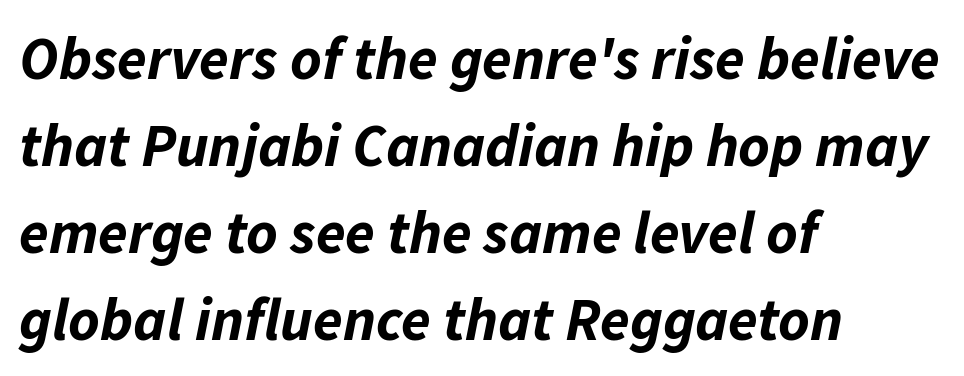
{"italic": "yes", "lean": "right", "slant_degrees": 11, "bold": "yes", "weight": "bold", "width": "normal", "stroke_contrast": "low", "x_height": "medium", "monospaced": "no", "underline": "no", "align": "left", "line_spacing": "normal", "line_spacing_ratio": 1.45, "letter_spacing": "normal", "letter_spacing_em": 0.0, "glyph_px": 60}
